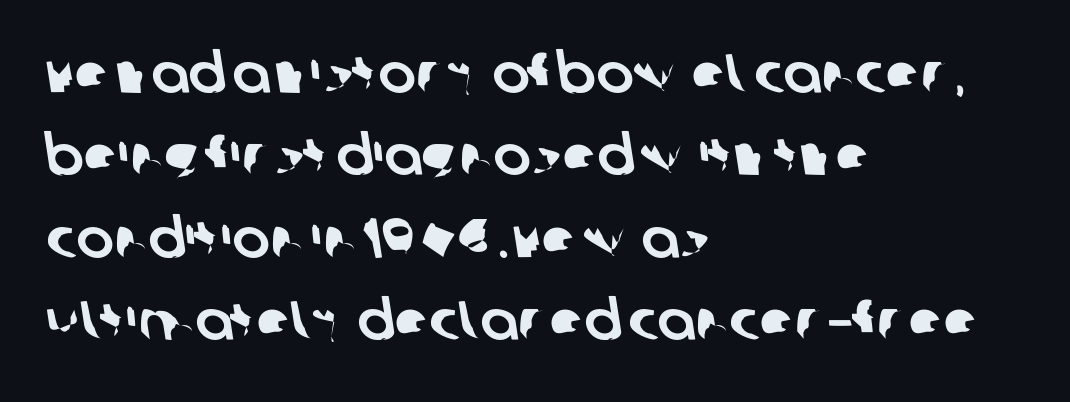
The image shows 56 px sans-serif type; set left-aligned, normal line spacing (1.47x), normal letter spacing, not underlined; low stroke contrast and a large x-height.
